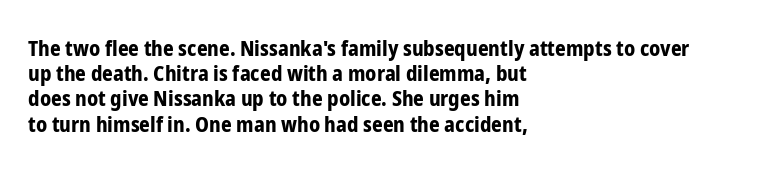
Q: Is the text bold? A: Yes.
Q: Is the text italic (slanted)? A: No, it is upright.
Q: Is the text underlined? A: No.
Q: How is the paragraph aligned? A: Left-aligned.
Q: Is the spacing between letters normal or unusually wide? A: Normal.
